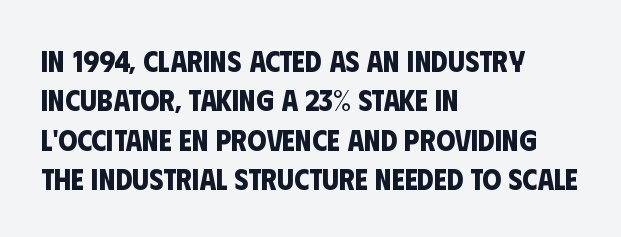
{"serif": "no", "bold": "yes", "weight": "bold", "width": "condensed", "stroke_contrast": "low", "x_height": "large", "monospaced": "no", "underline": "no", "align": "left", "line_spacing": "normal", "line_spacing_ratio": 1.31, "letter_spacing": "normal", "letter_spacing_em": 0.0, "glyph_px": 30}
